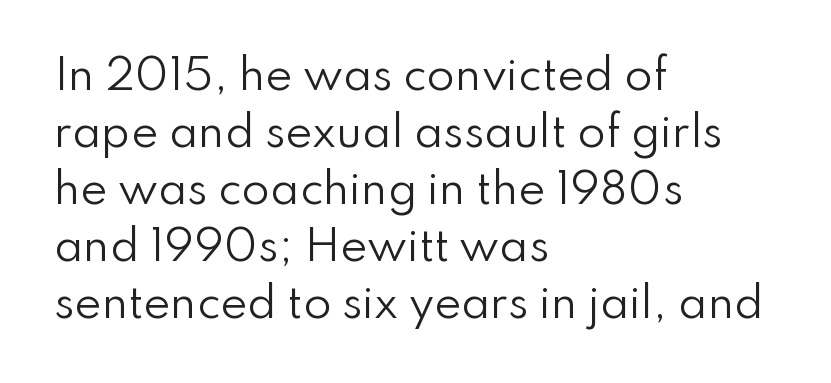
{"serif": "no", "italic": "no", "bold": "no", "weight": "regular", "width": "normal", "stroke_contrast": "low", "x_height": "small", "monospaced": "no", "underline": "no", "align": "left", "line_spacing": "normal", "line_spacing_ratio": 1.39, "letter_spacing": "normal", "letter_spacing_em": 0.0, "glyph_px": 41}
